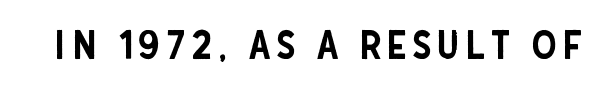
The image shows 40 px condensed sans-serif type, upright; set not underlined; low stroke contrast and a large x-height.
